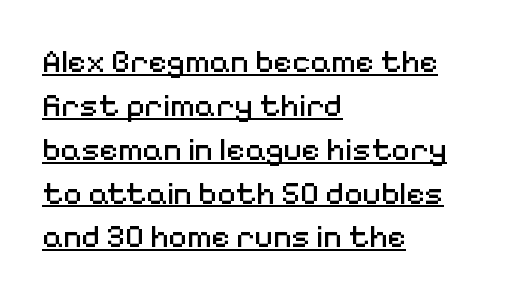
This rendering employs a face without finishing strokes, i.e., a sans-serif. The line texture is even and compact thanks to regular tracking. The text block is weighted toward the left margin, trailing off unevenly rightward. The typesetting does not lean heavy: it is not bold. This block has exactly the height ordinary leading produces.
